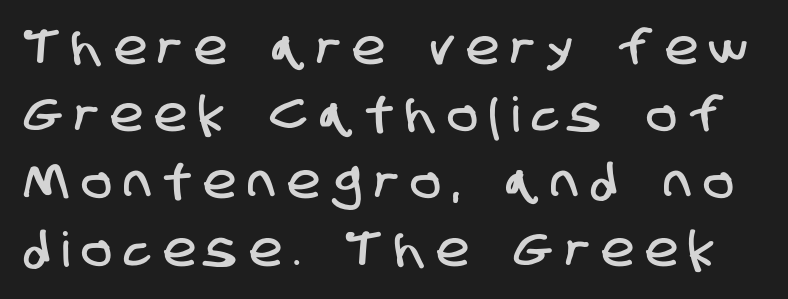
{"serif": "no", "width": "condensed", "stroke_contrast": "low", "x_height": "large", "monospaced": "no", "underline": "no", "line_spacing": "normal", "line_spacing_ratio": 1.4, "letter_spacing": "wide", "letter_spacing_em": 0.28, "glyph_px": 48}
